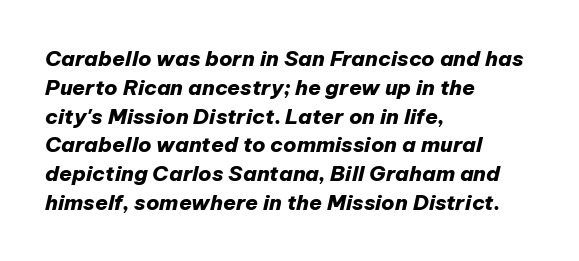
When letters slant like this, we call the style italic. In terms of letterspacing, this is plain default setting. The glyphs have the mass of a bold cut. Quick note: interline space is typical. Leftover space on each line is placed entirely after the last word.
